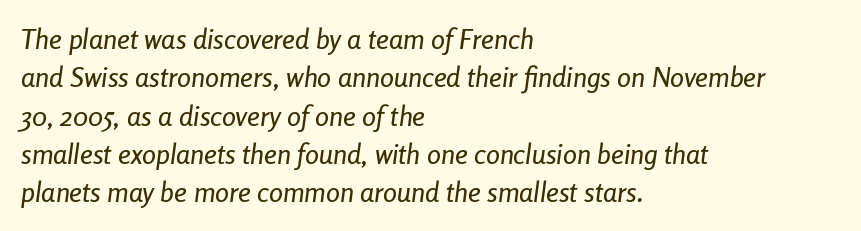
The image shows 28 px condensed type, italic (leaning right); set left-aligned, normal line spacing (1.37x), normal letter spacing, not underlined; low stroke contrast and a medium x-height.
